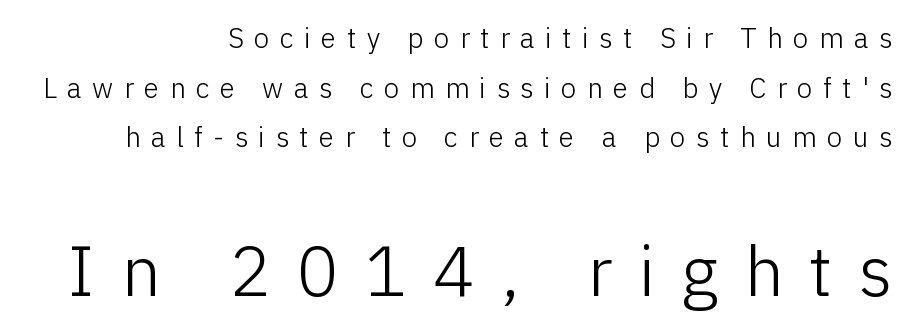
The image shows 70 px light sans-serif type, upright; set right-aligned, line spacing 1.77x, unusually wide letter spacing (+0.37 em), not underlined; the second (bottom) block is 2.5x larger; low stroke contrast and a medium x-height.
